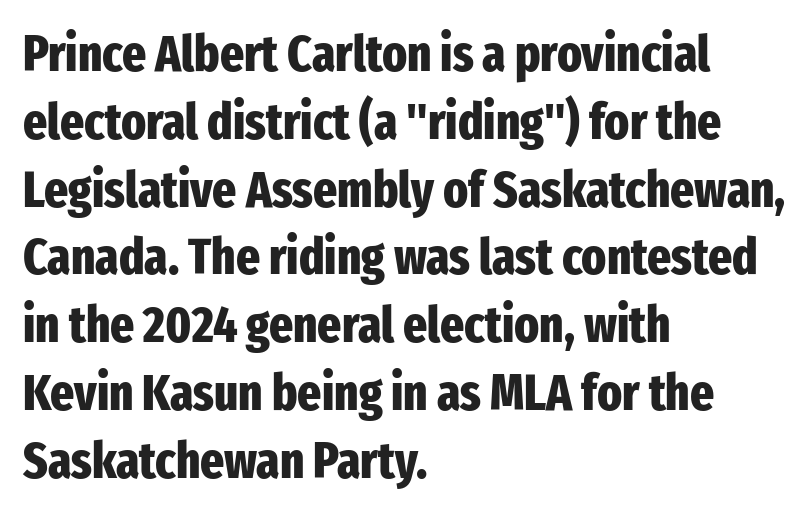
{"serif": "no", "italic": "no", "bold": "yes", "weight": "heavy", "width": "condensed", "stroke_contrast": "low", "x_height": "medium", "monospaced": "no", "underline": "no", "align": "left", "line_spacing": "normal", "line_spacing_ratio": 1.33, "letter_spacing": "normal", "letter_spacing_em": 0.0, "glyph_px": 51}
